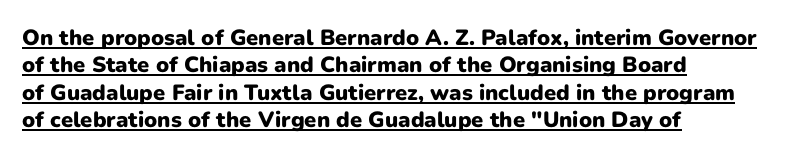
Q: Is the text bold? A: Yes.
Q: Is the text italic (slanted)? A: No, it is upright.
Q: Is the text underlined? A: Yes.
Q: How is the paragraph aligned? A: Left-aligned.
Q: Is the spacing between letters normal or unusually wide? A: Normal.
Q: Is the spacing between lines tight, normal or loose? A: Normal.
